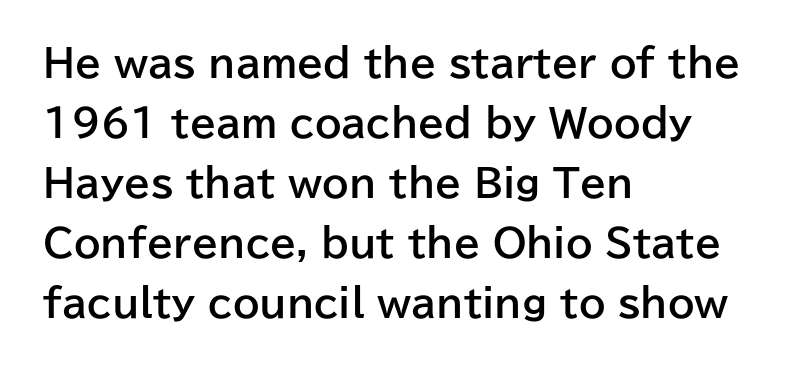
Regular leading. Students, note that the glyphs here touch the page at normal intervals. Each glyph is drawn with heavy, bold strokes. Think of a printed novel: that variable character pitch is what you see here.
